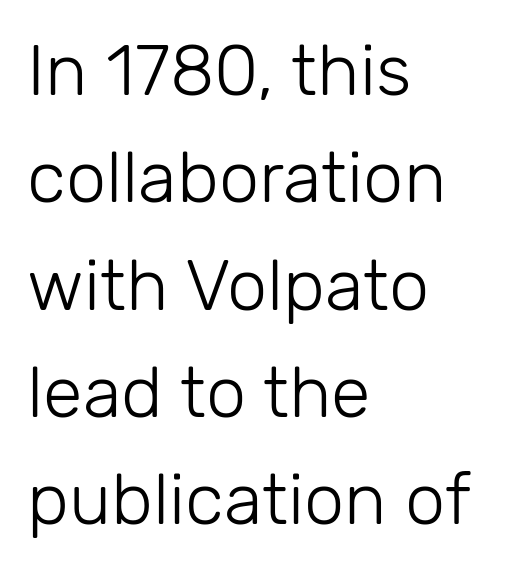
Serifs: no, the terminals of the letterforms are clean. The paragraph has a hard left edge and a soft right edge. There is no visible air inserted between adjacent glyphs. The face looks like a standard text weight, possibly lighter. Looks like regular typesetting: each glyph gets only the width it needs. The gap between lines stays unmarked.
